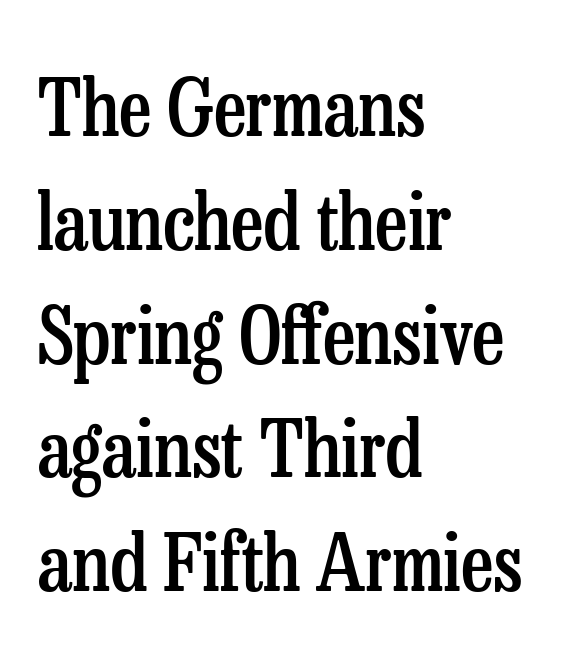
The image shows 79 px semibold, condensed serif type, upright; set left-aligned, normal line spacing (1.44x), normal letter spacing, not underlined; low stroke contrast and a medium x-height.
